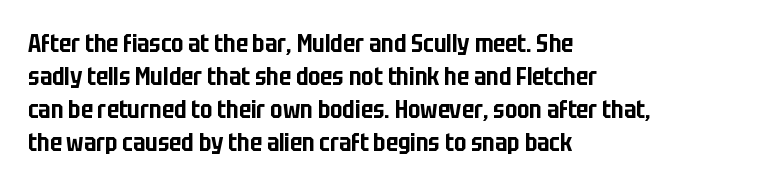
The type sits square on the baseline with zero lean. Students, observe: this is what conventionally led text looks like. Notice how the passage keeps a crisp vertical edge on the left only. Lines of text with bare space underneath.
